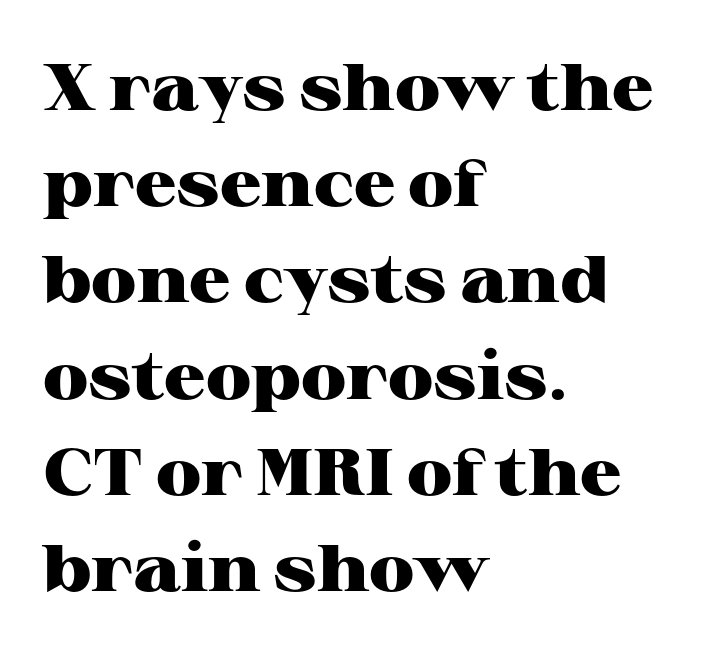
{"serif": "yes", "italic": "no", "bold": "yes", "weight": "heavy", "width": "wide", "stroke_contrast": "high", "x_height": "medium", "monospaced": "no", "underline": "no", "align": "left", "line_spacing": "normal", "line_spacing_ratio": 1.48, "letter_spacing": "normal", "letter_spacing_em": 0.0, "glyph_px": 65}
